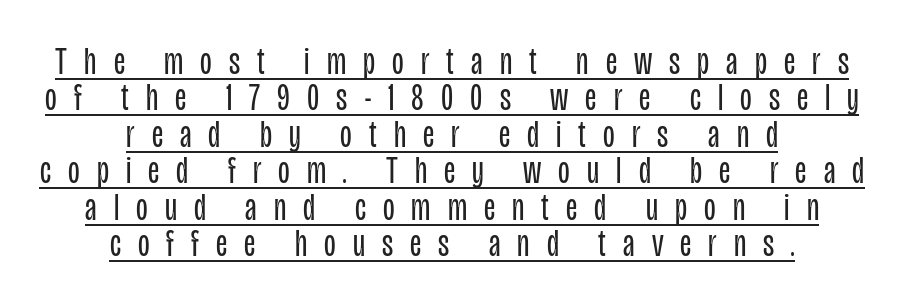
Q: Is the text bold? A: No.
Q: Is the text italic (slanted)? A: No, it is upright.
Q: Is the typeface a serif or a sans-serif typeface? A: Sans-serif.
Q: Is the text underlined? A: Yes.
Q: How is the paragraph aligned? A: Centered.
Q: Is the spacing between letters normal or unusually wide? A: Unusually wide.
Q: Is the spacing between lines tight, normal or loose? A: Tight.
Q: Width (condensed, normal, or wide)? A: Condensed.
Q: Stroke contrast? A: Low.
Q: x-height? A: Large.
Q: Monospaced? A: No.
